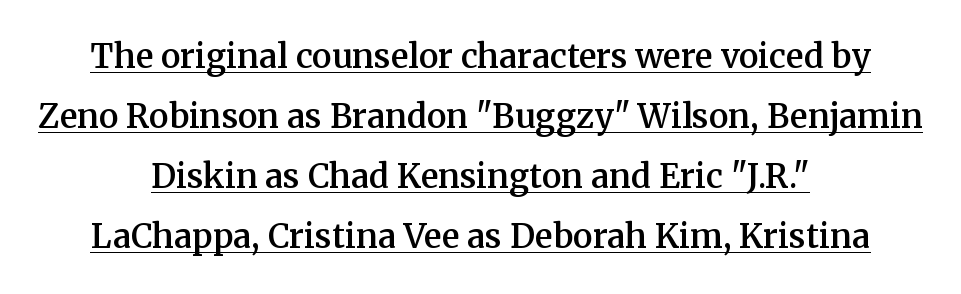
Q: Is the text bold? A: Semi-bold.
Q: Is the text italic (slanted)? A: No, it is upright.
Q: Is the typeface a serif or a sans-serif typeface? A: Serif.
Q: Is the text underlined? A: Yes.
Q: How is the paragraph aligned? A: Centered.
Q: Is the spacing between letters normal or unusually wide? A: Normal.
Q: Width (condensed, normal, or wide)? A: Normal.
Q: Stroke contrast? A: Medium.
Q: x-height? A: Medium.
Q: Monospaced? A: No.
